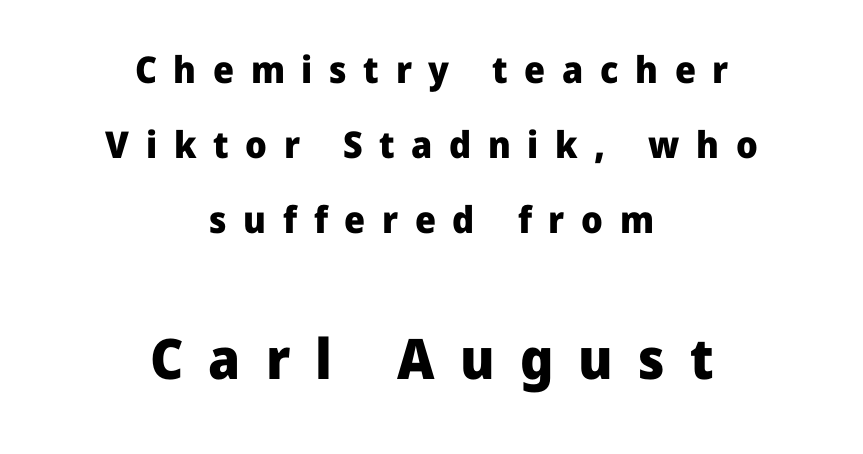
The image shows 56 px heavy sans-serif type, upright; set centered, loose line spacing (2.03x), unusually wide letter spacing (+0.45 em), not underlined; the second (bottom) block is 1.51x larger; low stroke contrast and a medium x-height.
